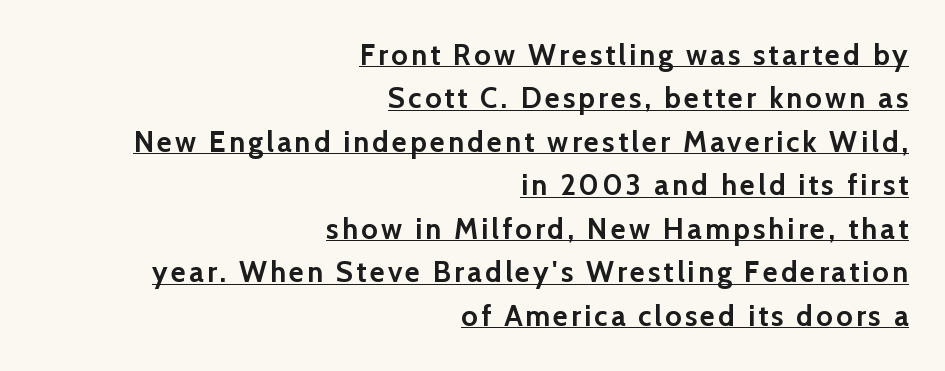
Q: Is the text bold? A: Yes.
Q: Is the text italic (slanted)? A: No, it is upright.
Q: Is the typeface a serif or a sans-serif typeface? A: Sans-serif.
Q: Is the text underlined? A: Yes.
Q: How is the paragraph aligned? A: Right-aligned.
Q: Is the spacing between lines tight, normal or loose? A: Normal.
Q: Width (condensed, normal, or wide)? A: Normal.
Q: Stroke contrast? A: Low.
Q: x-height? A: Medium.
Q: Monospaced? A: No.
